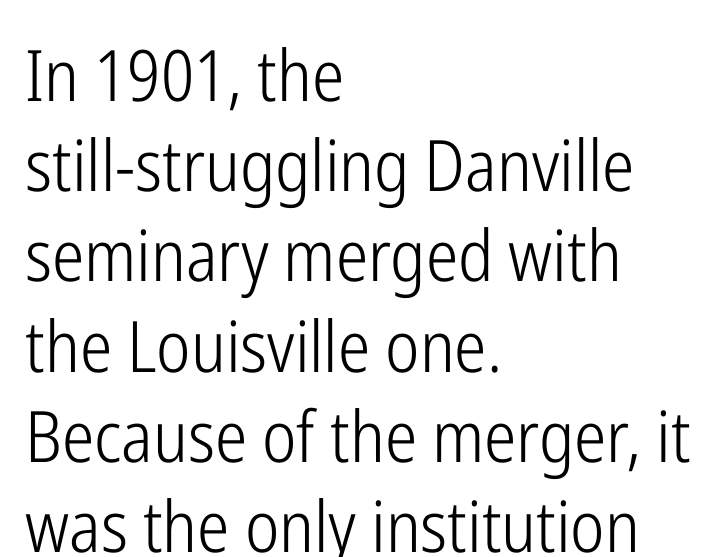
The glyphs are unaccompanied by any horizontal stroke below them. In terms of letterspacing, this is plain default setting. One glance says typical: line gaps are just what's usual. All the whitespace from short lines collects on the right. The characters are drawn with everyday or finer stroke widths.
